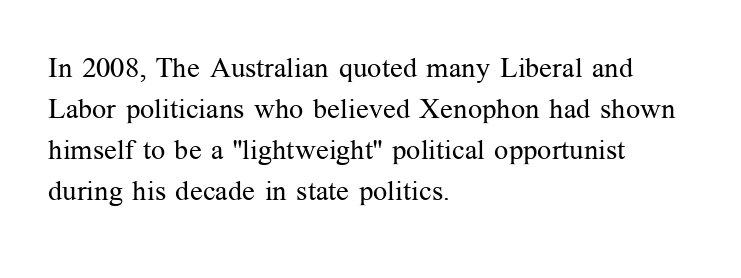
{"serif": "yes", "italic": "no", "bold": "no", "weight": "regular", "width": "normal", "stroke_contrast": "medium", "x_height": "medium", "monospaced": "no", "underline": "no", "align": "left", "line_spacing": "normal", "line_spacing_ratio": 1.47, "letter_spacing": "normal", "letter_spacing_em": 0.0, "glyph_px": 28}
